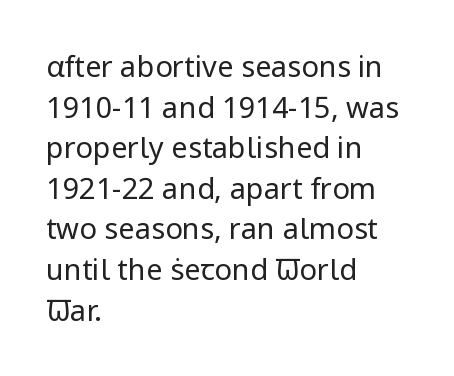
The image shows 29 px regular-weight sans-serif type, upright; set left-aligned, normal line spacing (1.4x), normal letter spacing, not underlined; low stroke contrast and a medium x-height.
